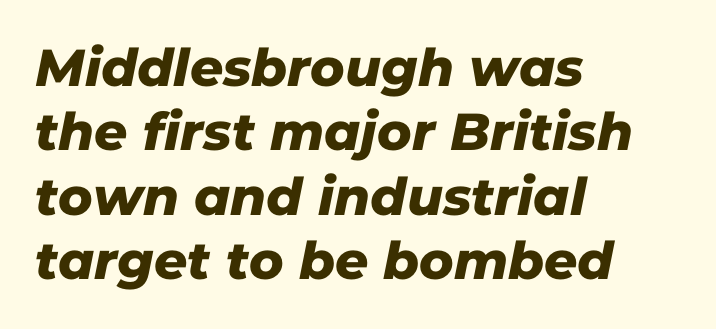
{"serif": "no", "width": "normal", "stroke_contrast": "low", "x_height": "medium", "monospaced": "no", "underline": "no", "align": "left", "line_spacing_ratio": 1.24, "letter_spacing": "normal", "letter_spacing_em": 0.0, "glyph_px": 52}
